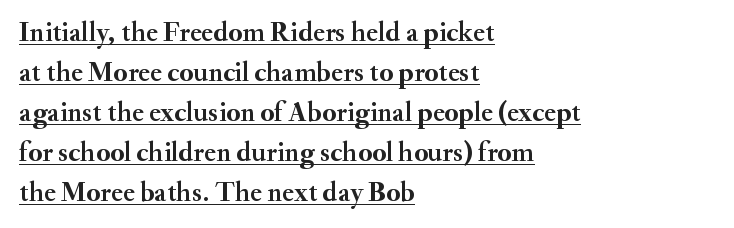
The axis of the letterforms is exactly vertical. This is heavy type, rendered in bold. Regular leading. The rendering uses the underline text-decoration.
